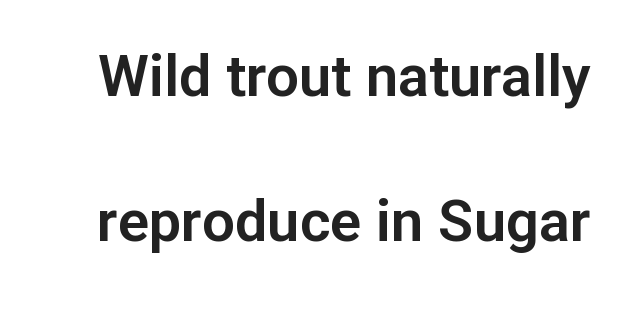
Q: Is the text italic (slanted)? A: No, it is upright.
Q: Is the typeface a serif or a sans-serif typeface? A: Sans-serif.
Q: Is the text underlined? A: No.
Q: Is the spacing between letters normal or unusually wide? A: Normal.
Q: Is the spacing between lines tight, normal or loose? A: Loose.
Q: Width (condensed, normal, or wide)? A: Normal.
Q: Stroke contrast? A: Low.
Q: x-height? A: Medium.
Q: Monospaced? A: No.
